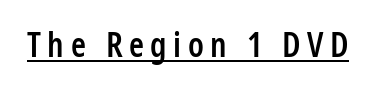
The image shows 34 px semibold, condensed sans-serif type, upright; set underlined; low stroke contrast and a medium x-height.
